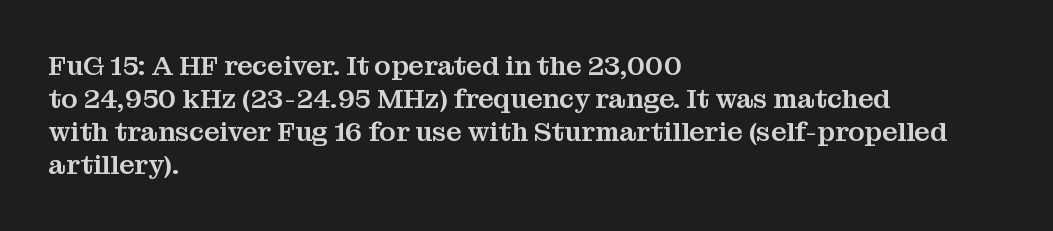
No extra tracking has been applied to these lines. Check the space under the baseline: it is left empty. The font's upright variant was chosen for this text. Casual observation: everything's shoved over to the left.
